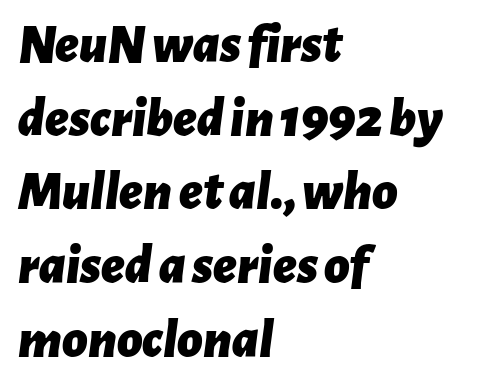
{"italic": "yes", "lean": "right", "slant_degrees": 7, "bold": "yes", "weight": "bold", "width": "normal", "stroke_contrast": "low", "x_height": "medium", "monospaced": "no", "underline": "no", "align": "left", "line_spacing": "normal", "line_spacing_ratio": 1.34, "letter_spacing": "normal", "letter_spacing_em": 0.0, "glyph_px": 55}
